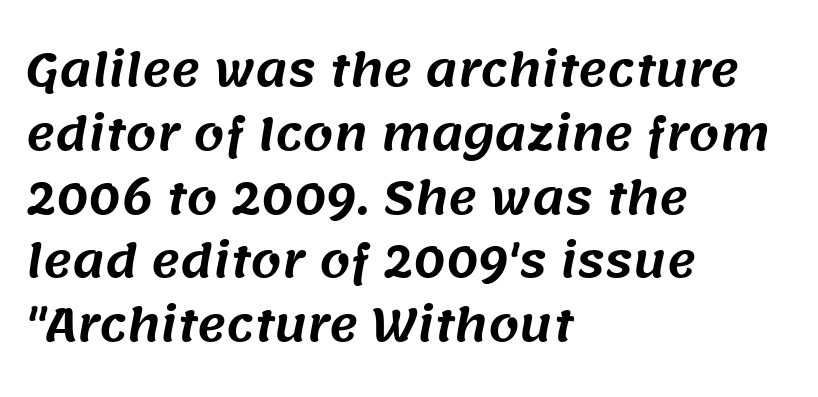
{"serif": "no", "width": "normal", "stroke_contrast": "medium", "x_height": "large", "monospaced": "no", "underline": "no", "align": "left", "line_spacing": "normal", "line_spacing_ratio": 1.45, "letter_spacing": "normal", "letter_spacing_em": 0.0, "glyph_px": 44}
